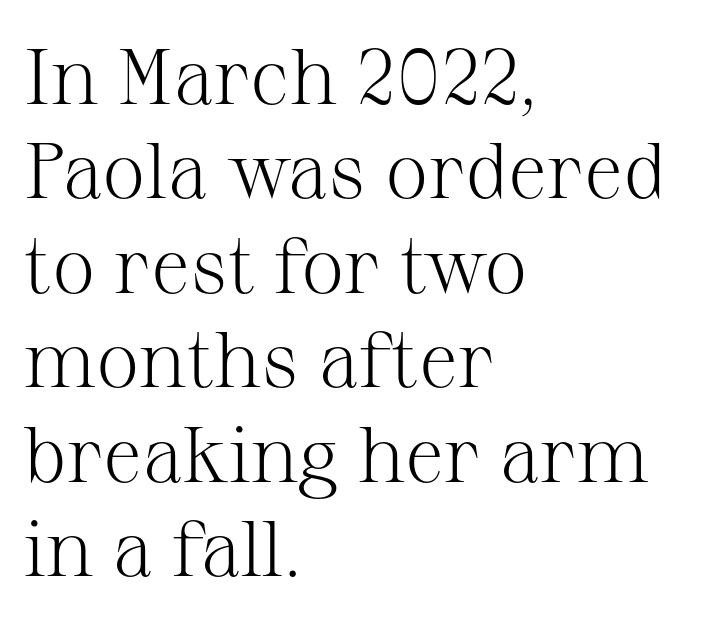
Q: Is the text bold? A: No.
Q: Is the text italic (slanted)? A: No, it is upright.
Q: Is the typeface a serif or a sans-serif typeface? A: Serif.
Q: Is the text underlined? A: No.
Q: How is the paragraph aligned? A: Left-aligned.
Q: Is the spacing between letters normal or unusually wide? A: Normal.
Q: Width (condensed, normal, or wide)? A: Normal.
Q: Stroke contrast? A: Medium.
Q: x-height? A: Medium.
Q: Monospaced? A: No.
